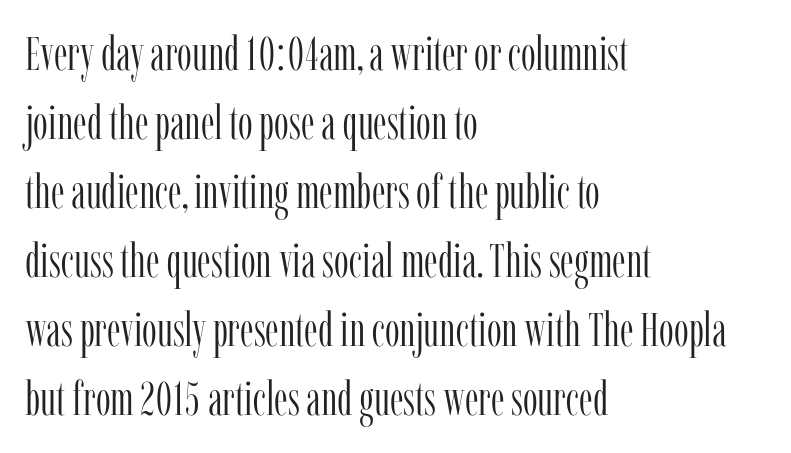
Notice how descenders clear the ascenders below comfortably — that's standard leading. Small tapered or slab feet sit at the stroke ends, so this counts as serif. Italic? Not at all — the glyphs are vertical. This rendering features lettering with no underline. Character widths vary here, with narrow letters taking less room than wide ones. The characters are drawn with everyday or finer stroke widths.
